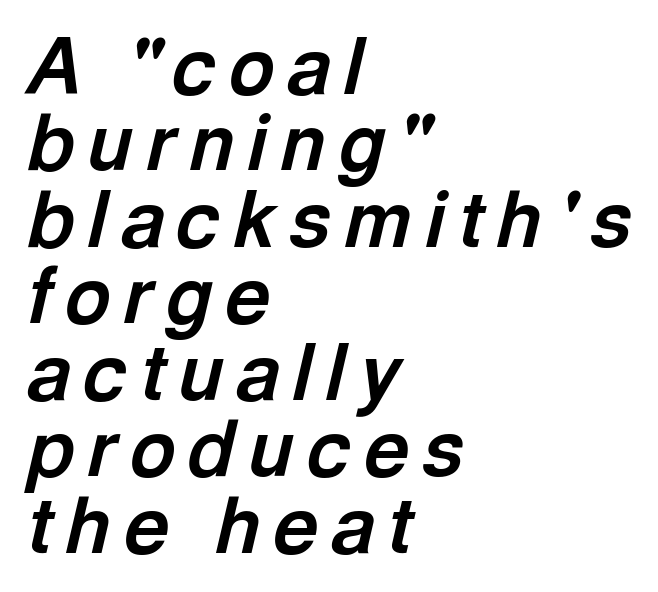
Q: Is the text bold? A: Yes.
Q: Is the text italic (slanted)? A: Yes, it leans right by about 13 degrees.
Q: Is the text underlined? A: No.
Q: How is the paragraph aligned? A: Left-aligned.
Q: Is the spacing between lines tight, normal or loose? A: Tight.
Q: Width (condensed, normal, or wide)? A: Normal.
Q: x-height? A: Medium.
Q: Monospaced? A: No.
